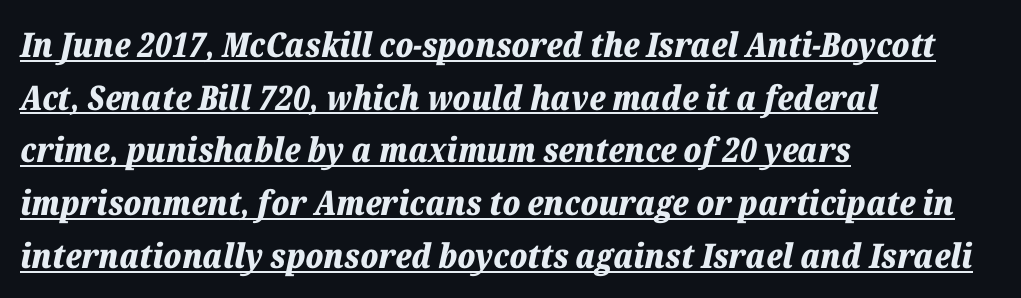
Q: Is the text bold? A: Yes.
Q: Is the text italic (slanted)? A: Yes, it leans right by about 12 degrees.
Q: Is the text underlined? A: Yes.
Q: How is the paragraph aligned? A: Left-aligned.
Q: Is the spacing between letters normal or unusually wide? A: Normal.
Q: Is the spacing between lines tight, normal or loose? A: Normal.
Q: Width (condensed, normal, or wide)? A: Normal.
Q: Stroke contrast? A: Low.
Q: x-height? A: Medium.
Q: Monospaced? A: No.
